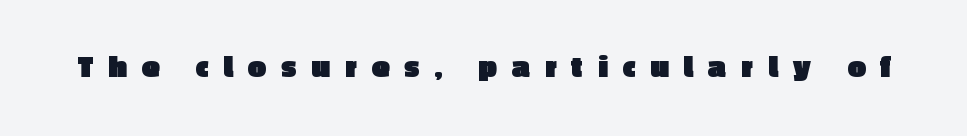
The specimen reads as upright at a glance. You could not count columns in this text — the font is proportionally spaced. The text was rendered using a sans face with plain stroke endings. In terms of weight, the rendering is a true, heavy bold. The string is rendered with underlining switched off. The tracking reads as deliberately expanded to a designer's eye.
